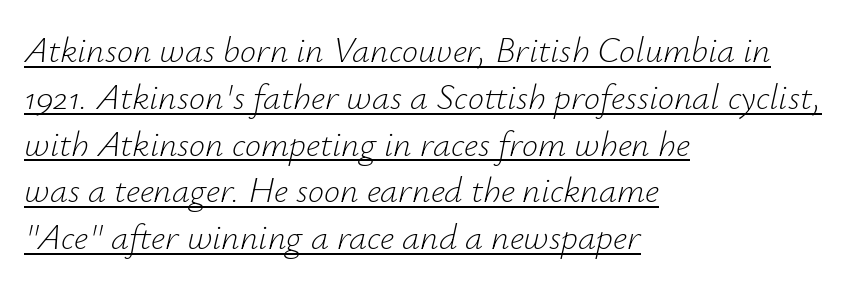
The image shows 36 px light type, italic (leaning right); set left-aligned, normal line spacing (1.3x), normal letter spacing, underlined; low stroke contrast and a small x-height.
